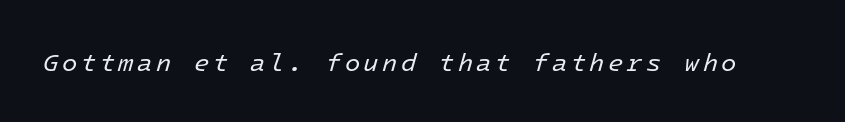
Only glyphs here, with clear space below each row. Designer's note — italics engaged. Bold? No — there's no thickening of the strokes.
